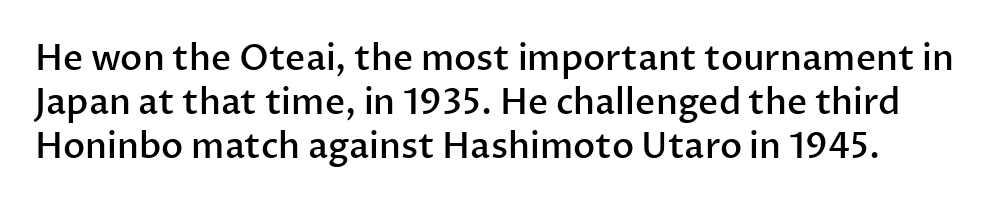
The image shows 35 px semibold sans-serif type, upright; set normal line spacing (1.26x), normal letter spacing, not underlined; low stroke contrast and a medium x-height.
